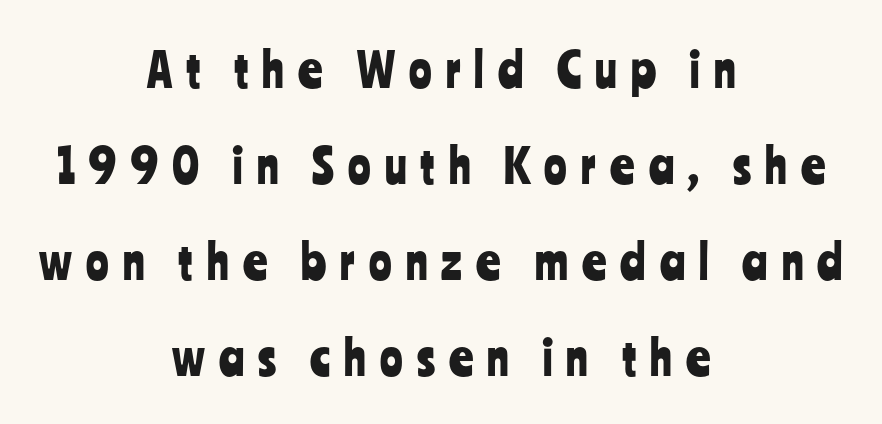
The image shows 47 px condensed sans-serif type, upright; set centered, loose line spacing (2.04x), unusually wide letter spacing (+0.3 em), not underlined; low stroke contrast and a medium x-height.
